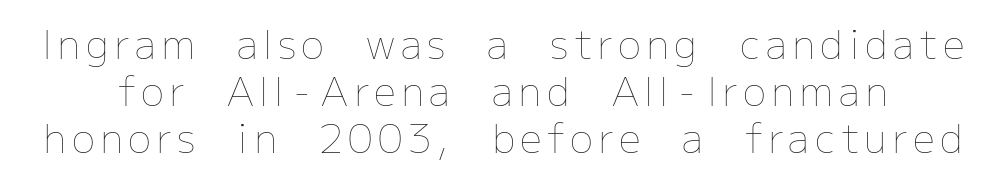
{"italic": "no", "bold": "no", "weight": "thin", "width": "normal", "stroke_contrast": "low", "x_height": "medium", "monospaced": "no", "underline": "no", "line_spacing_ratio": 1.21, "glyph_px": 39}
